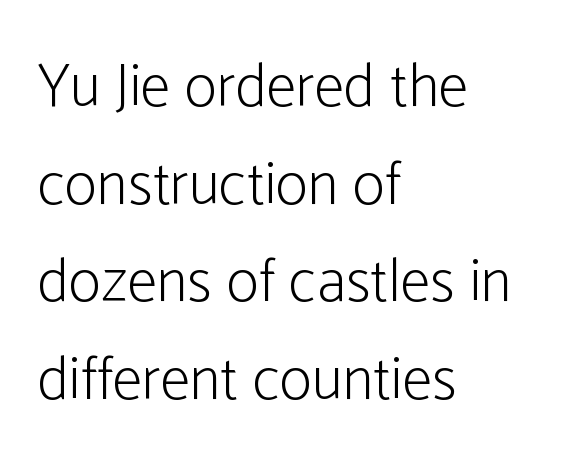
{"serif": "no", "italic": "no", "bold": "no", "weight": "light", "width": "condensed", "stroke_contrast": "low", "x_height": "medium", "monospaced": "no", "underline": "no", "align": "left", "line_spacing": "normal", "line_spacing_ratio": 1.6, "letter_spacing": "normal", "letter_spacing_em": 0.0, "glyph_px": 61}
